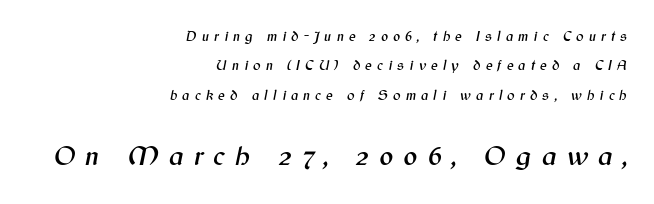
The image shows 28 px text type, italic (leaning right); set right-aligned, loose line spacing (2.1x), unusually wide letter spacing (+0.37 em), not underlined; the second (bottom) block is 2.0x larger; medium stroke contrast and a medium x-height.
